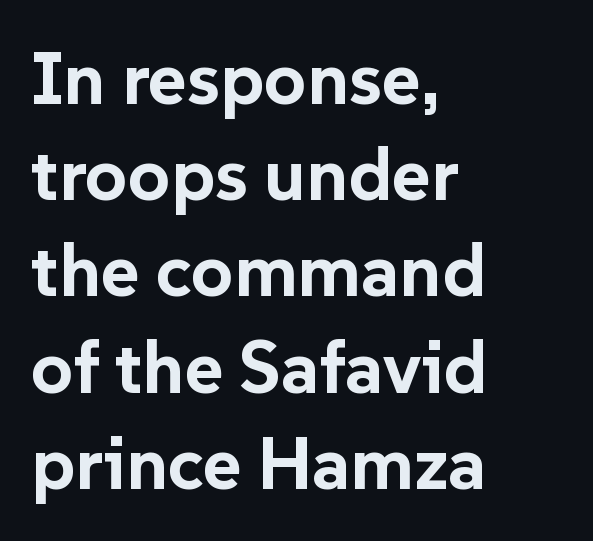
It's the straight-up-and-down kind of type. The space between consecutive lines is moderate. Does the copy run flush right? No — it runs flush left. Underlining? Definitely not there. Grotesque or geometric, the face here clearly has no serifs. Compared with typical body copy, the letter spacing here is the same.
